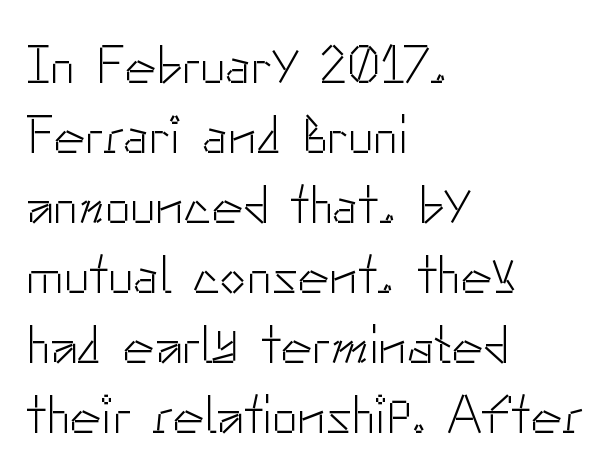
Q: Is the text bold? A: No.
Q: Is the text italic (slanted)? A: No, it is upright.
Q: Is the typeface a serif or a sans-serif typeface? A: Sans-serif.
Q: Is the text underlined? A: No.
Q: How is the paragraph aligned? A: Left-aligned.
Q: Is the spacing between letters normal or unusually wide? A: Normal.
Q: Is the spacing between lines tight, normal or loose? A: Normal.
Q: Width (condensed, normal, or wide)? A: Normal.
Q: Stroke contrast? A: Low.
Q: x-height? A: Small.
Q: Monospaced? A: No.
